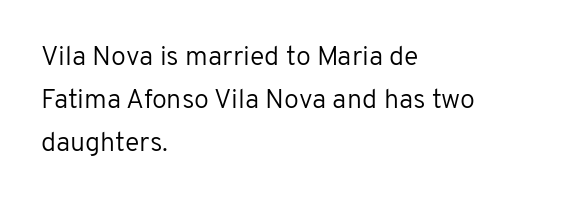
Posture: straight, roman, zero tilt. Notice how descenders clear the ascenders below comfortably — that's standard leading. Visually the block forms a straight wall on the left and a jagged coastline on the right. Descenders hang freely into open space. The type is set solid horizontally, with unmodified tracking. Heft: none added — not bold.
